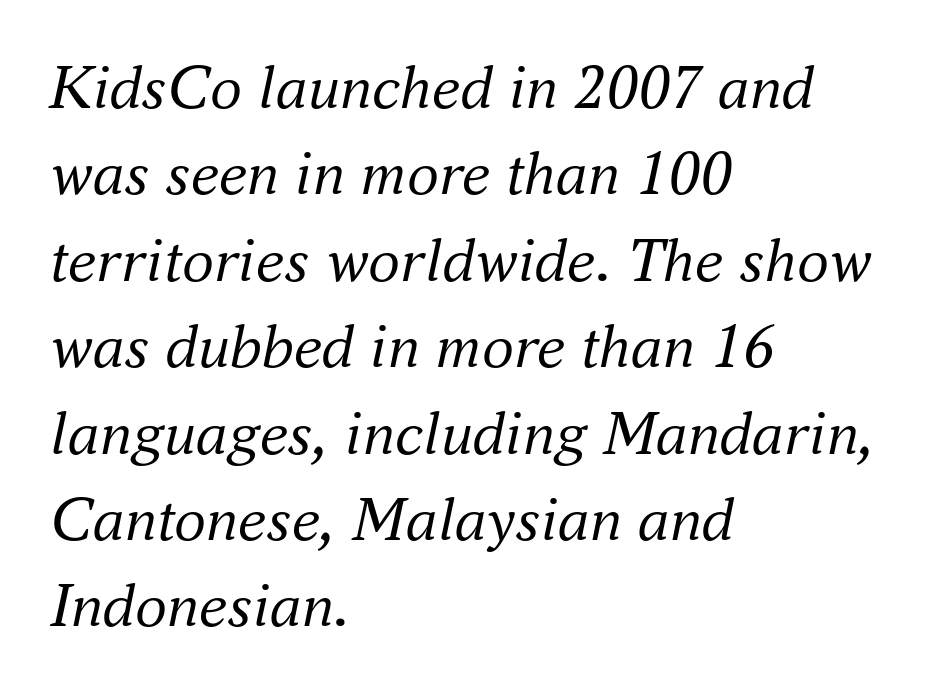
The image shows 64 px regular-weight serif type, italic (leaning right); set left-aligned, normal line spacing (1.35x), normal letter spacing, not underlined; medium stroke contrast and a small x-height.
